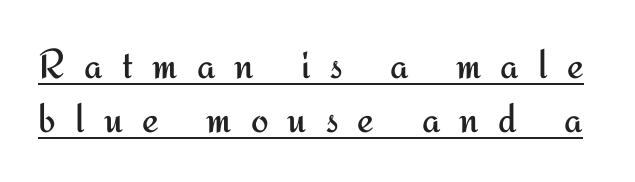
{"serif": "no", "italic": "no", "bold": "no", "weight": "regular", "width": "normal", "stroke_contrast": "medium", "x_height": "small", "monospaced": "no", "underline": "yes", "line_spacing": "normal", "line_spacing_ratio": 1.29, "letter_spacing": "wide", "letter_spacing_em": 0.46, "glyph_px": 42}
